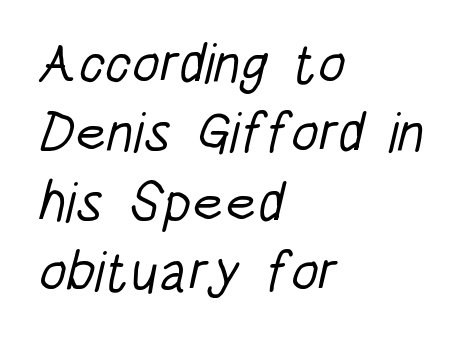
Q: Is the text bold? A: No.
Q: Is the typeface a serif or a sans-serif typeface? A: Sans-serif.
Q: Is the text underlined? A: No.
Q: How is the paragraph aligned? A: Left-aligned.
Q: Is the spacing between letters normal or unusually wide? A: Normal.
Q: Width (condensed, normal, or wide)? A: Condensed.
Q: Stroke contrast? A: Low.
Q: x-height? A: Large.
Q: Monospaced? A: No.
